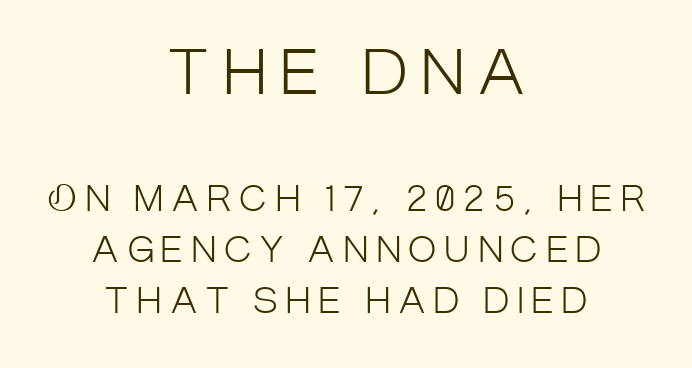
Q: Is the text bold? A: No.
Q: Is the text italic (slanted)? A: No, it is upright.
Q: Is the typeface a serif or a sans-serif typeface? A: Sans-serif.
Q: Is the text underlined? A: No.
Q: How is the paragraph aligned? A: Centered.
Q: Is the spacing between letters normal or unusually wide? A: Unusually wide.
Q: Is the spacing between lines tight, normal or loose? A: Normal.
Q: Which block of text is set in a larger size, the first (top) or the second (bottom)? A: The first (top) one.
Q: Width (condensed, normal, or wide)? A: Condensed.
Q: Stroke contrast? A: Low.
Q: x-height? A: Large.
Q: Monospaced? A: No.
